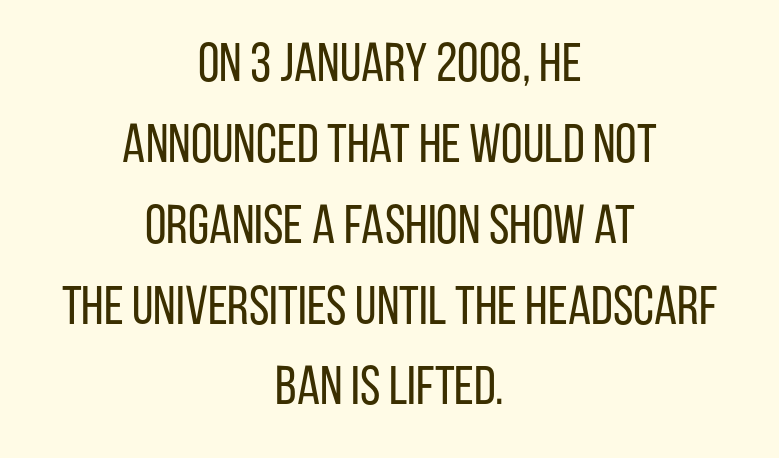
{"serif": "no", "italic": "no", "bold": "no", "weight": "regular", "width": "condensed", "stroke_contrast": "low", "x_height": "large", "monospaced": "no", "underline": "no", "align": "center", "line_spacing": "normal", "line_spacing_ratio": 1.47, "letter_spacing": "normal", "letter_spacing_em": 0.0, "glyph_px": 55}
